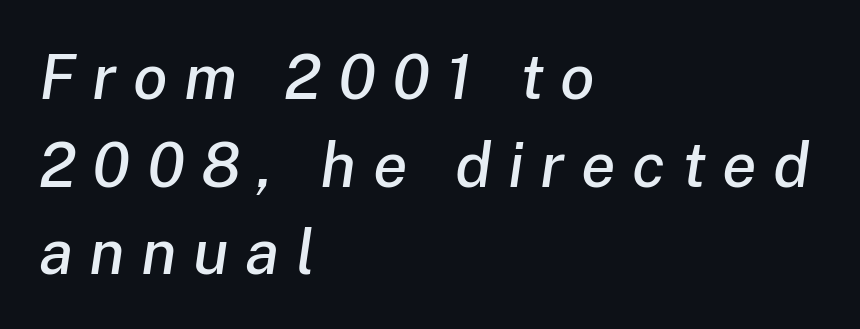
Students, note that the glyphs here are deliberately spaced far apart. Each letter keeps its own natural width here, so spacing adapts to shape. Rows of type keep a routine distance in the vertical direction. In terms of posture, this sample is oblique. Leftover space on each line is placed entirely after the last word. Just letters on the line, the space beneath them empty.
